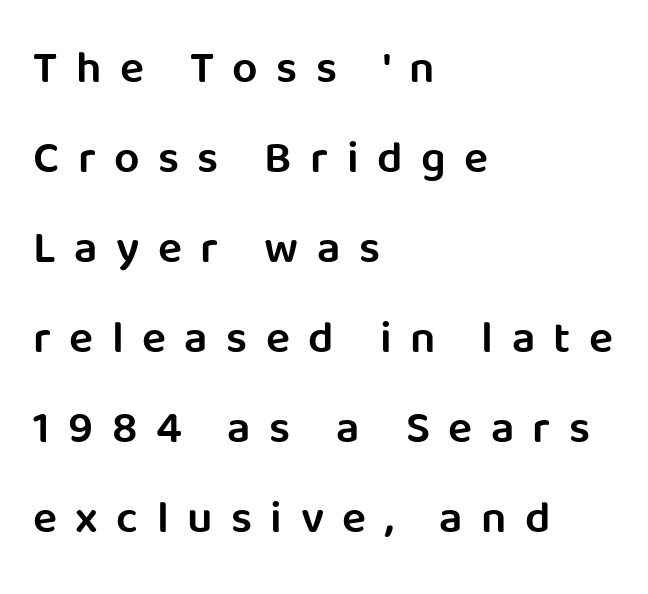
Someone cranked the tracking dial way up on this one. The font family rendered here belongs to the sans-serif group. If you drew a line through each stem, it would be perfectly vertical. Does the leading feel generous? Absolutely, it's lavish.
